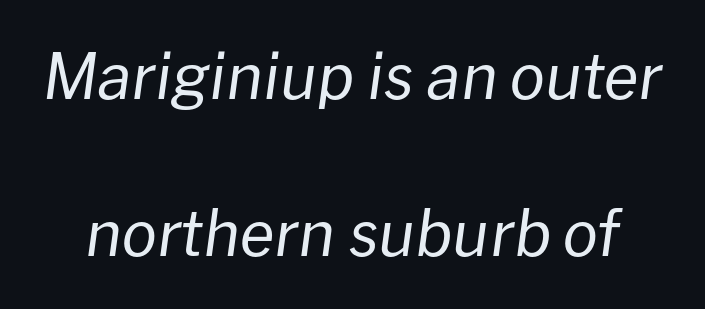
Q: Is the text bold? A: No.
Q: Is the text italic (slanted)? A: Yes, it leans right by about 8 degrees.
Q: Is the text underlined? A: No.
Q: Is the spacing between letters normal or unusually wide? A: Normal.
Q: Is the spacing between lines tight, normal or loose? A: Loose.
Q: Width (condensed, normal, or wide)? A: Normal.
Q: Stroke contrast? A: Low.
Q: x-height? A: Medium.
Q: Monospaced? A: No.
